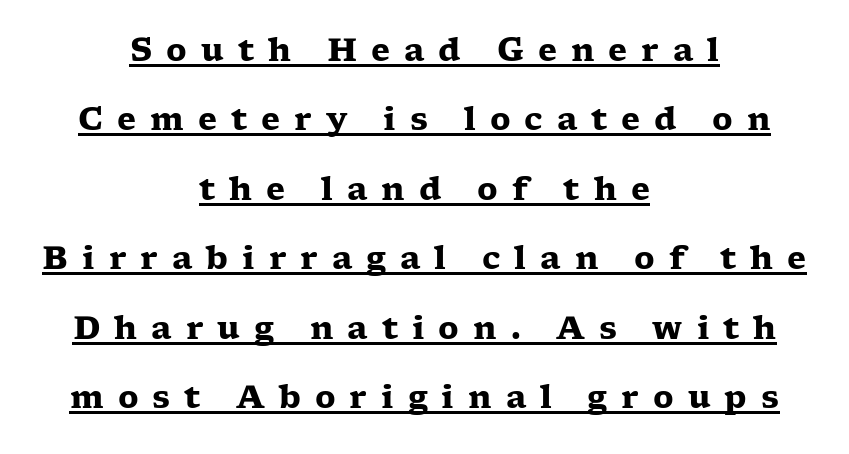
This rendering employs a face with finishing strokes, i.e., a serif. Every stem runs plumb, perpendicular to the baseline. Both edges are ragged and mirror each other, which tells us the setting is centered. Compared with typical paragraphs, the rows here are farther apart.
